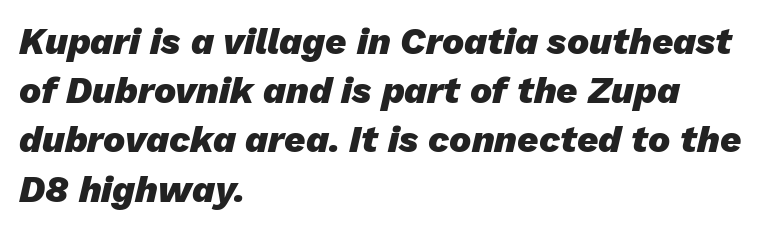
The rendering uses a bold face; every stroke is thick and dark. The typography opts for an oblique posture over an upright one. Lines of text with bare space underneath. Horizontal alignment here is leftward, the default for most running prose. Proportional: the letters do not fall into vertical columns.
